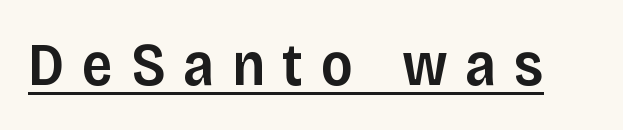
The image shows 61 px semibold sans-serif type, upright; set unusually wide letter spacing (+0.29 em), underlined; low stroke contrast and a large x-height.
